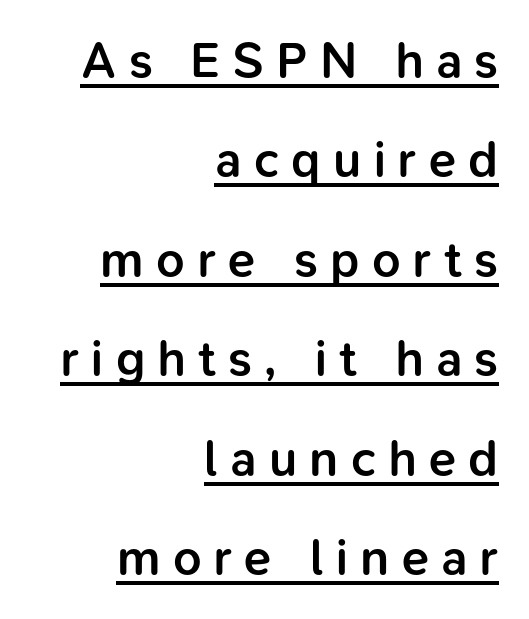
Q: Is the text bold? A: Semi-bold.
Q: Is the text italic (slanted)? A: No, it is upright.
Q: Is the typeface a serif or a sans-serif typeface? A: Sans-serif.
Q: Is the text underlined? A: Yes.
Q: How is the paragraph aligned? A: Right-aligned.
Q: Is the spacing between letters normal or unusually wide? A: Unusually wide.
Q: Is the spacing between lines tight, normal or loose? A: Loose.
Q: Width (condensed, normal, or wide)? A: Normal.
Q: Stroke contrast? A: Low.
Q: x-height? A: Medium.
Q: Monospaced? A: No.
